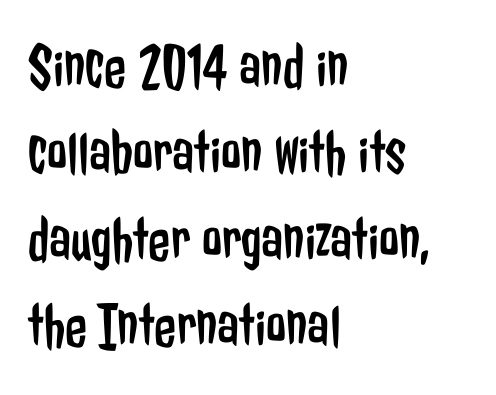
Does extra space separate the letters? No, they use regular spacing. The type sits square on the baseline with zero lean. No chunkiness to these letters — they're not bold. This sample has the flowing, uneven cadence of proportional lettering. The lines are quadded left. Examine the stroke ends and you'll find no serifs.
